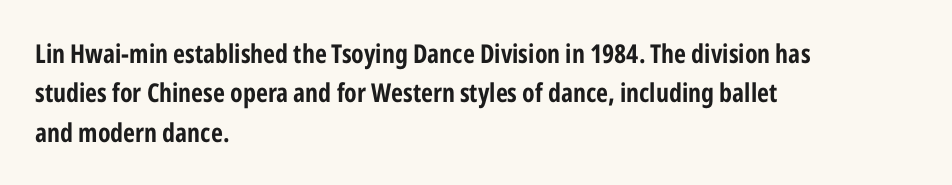
Q: Is the text bold? A: Yes.
Q: Is the text italic (slanted)? A: No, it is upright.
Q: Is the text underlined? A: No.
Q: How is the paragraph aligned? A: Left-aligned.
Q: Is the spacing between letters normal or unusually wide? A: Normal.
Q: Is the spacing between lines tight, normal or loose? A: Normal.
